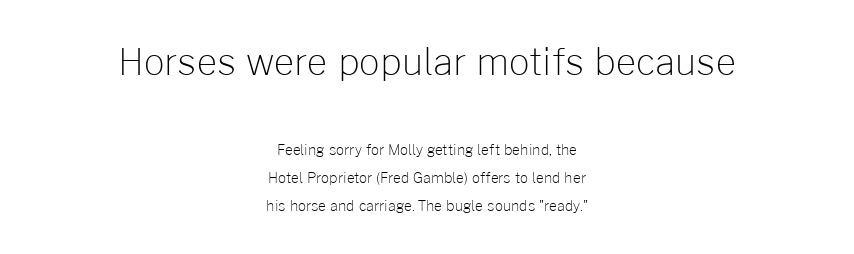
Each row of text sits above clean, open space. The characters are drawn with everyday or finer stroke widths. The axis of the letterforms is exactly vertical. Caption: upper text group enlarged, lower text group reduced.
